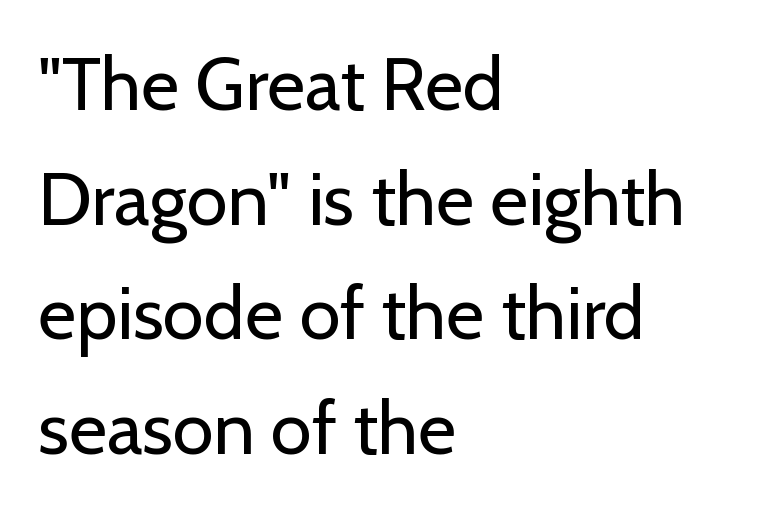
This sample uses plain, unmodified letter spacing. The lettering stays uniformly vertical, giving the passage a roman look. Here the designer chose a conventional face with non-uniform glyph widths. Underline: absent. The rendering shows plain stroke endings on the letterforms — a sans-serif design. Quick note: interline space is typical.
